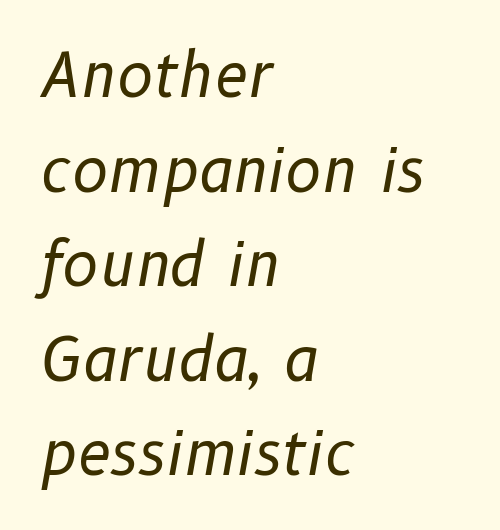
{"italic": "yes", "lean": "right", "slant_degrees": 10, "bold": "no", "weight": "regular", "width": "normal", "stroke_contrast": "low", "x_height": "medium", "monospaced": "no", "underline": "no", "align": "left", "line_spacing": "normal", "line_spacing_ratio": 1.55, "letter_spacing": "normal", "letter_spacing_em": 0.0, "glyph_px": 61}
